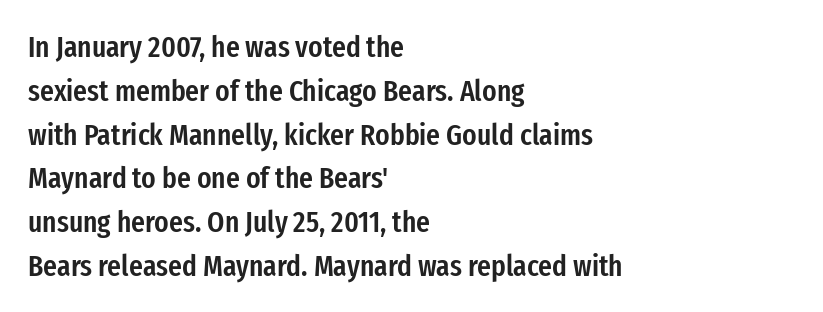
{"serif": "no", "italic": "no", "bold": "semi", "weight": "semibold", "width": "condensed", "stroke_contrast": "low", "x_height": "medium", "monospaced": "no", "underline": "no", "align": "left", "line_spacing": "normal", "line_spacing_ratio": 1.46, "letter_spacing": "normal", "letter_spacing_em": 0.0, "glyph_px": 30}
